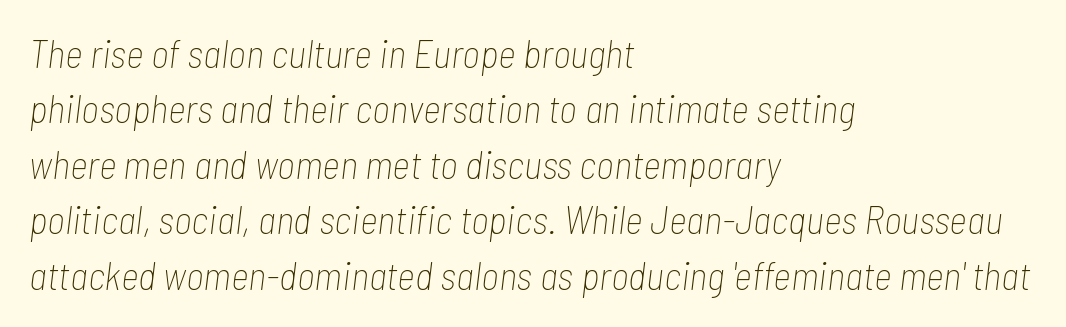
Nobody drew a line under any word here. The letters are slanted; this is an italic face. Glyph-to-glyph distance matches everyday printed text. Vertical spacing — default. Reading down the block, your eye returns to a fixed left position each line. Weight class: somewhere from thin through regular.
